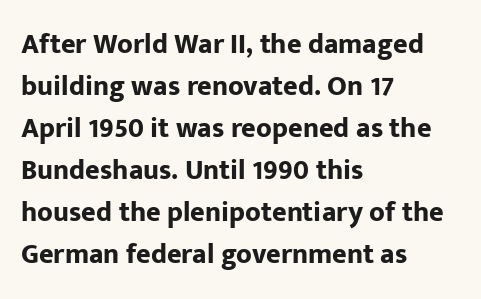
{"serif": "no", "italic": "no", "bold": "yes", "weight": "bold", "width": "normal", "stroke_contrast": "low", "x_height": "medium", "monospaced": "no", "underline": "no", "align": "left", "line_spacing": "normal", "line_spacing_ratio": 1.5, "letter_spacing": "normal", "letter_spacing_em": 0.0, "glyph_px": 28}
